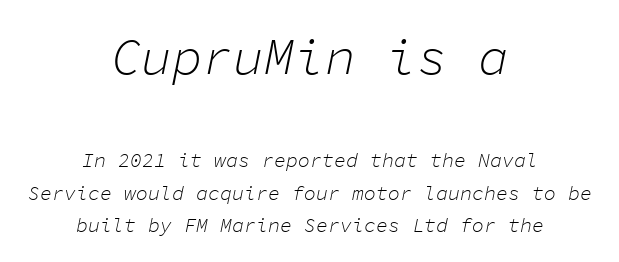
The image shows 51 px light type, italic (leaning right), monospaced; set centered, normal line spacing (1.63x), normal letter spacing, not underlined; the first (top) block is 2.55x larger; low stroke contrast and a medium x-height.
